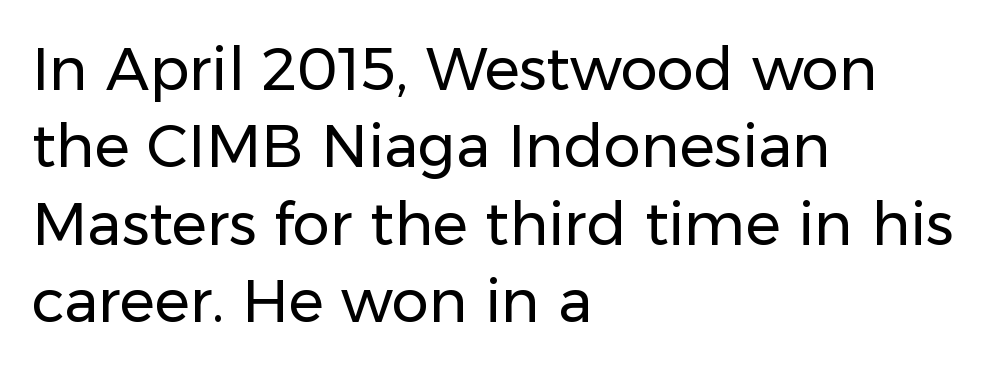
Q: Is the text bold? A: No.
Q: Is the text italic (slanted)? A: No, it is upright.
Q: Is the typeface a serif or a sans-serif typeface? A: Sans-serif.
Q: Is the text underlined? A: No.
Q: How is the paragraph aligned? A: Left-aligned.
Q: Is the spacing between letters normal or unusually wide? A: Normal.
Q: Is the spacing between lines tight, normal or loose? A: Normal.
Q: Width (condensed, normal, or wide)? A: Normal.
Q: Stroke contrast? A: Low.
Q: x-height? A: Medium.
Q: Monospaced? A: No.
